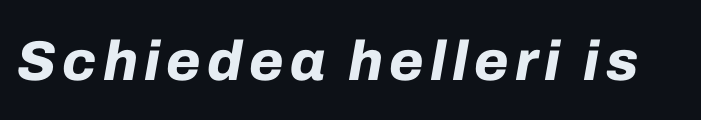
Honestly, there is no underline to notice here at all. Caption: bold face, heavy strokes. This sample has the flowing, uneven cadence of proportional lettering. Would a proofreader flag this as italicized? Yes.
